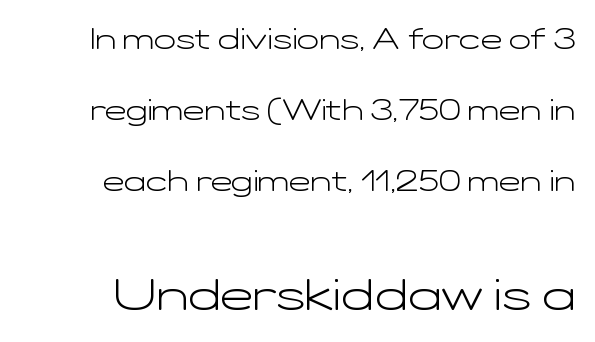
Does extra space separate the letters? No, they use regular spacing. The font sits on the lighter half of the weight spectrum, regular included. The face used here is proportionally spaced, like ordinary book or web type. Underline: absent.
